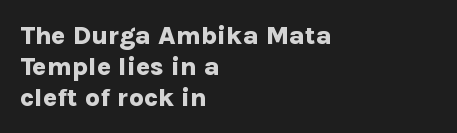
The image shows 26 px bold type, upright; set left-aligned, line spacing 1.19x, normal letter spacing, not underlined.
